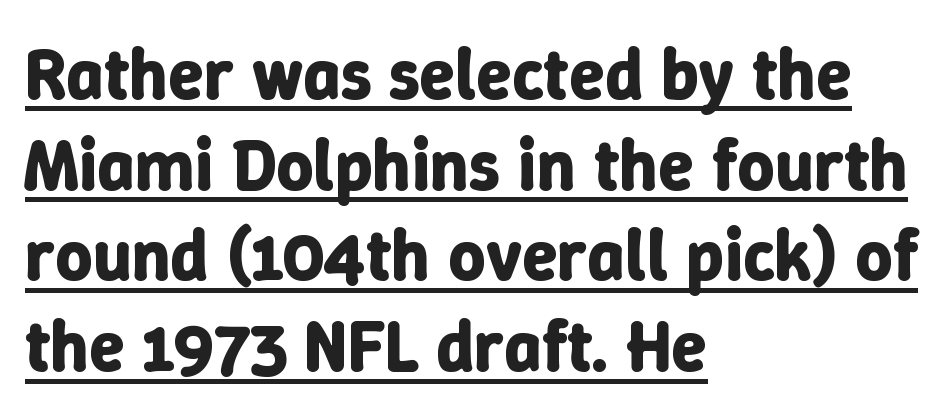
The image shows 72 px bold type, upright; set left-aligned, normal line spacing (1.26x), normal letter spacing, underlined; low stroke contrast and a medium x-height.
